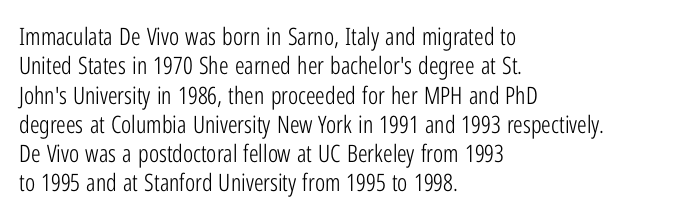
Q: Is the text bold? A: No.
Q: Is the text italic (slanted)? A: No, it is upright.
Q: Is the text underlined? A: No.
Q: How is the paragraph aligned? A: Left-aligned.
Q: Is the spacing between letters normal or unusually wide? A: Normal.
